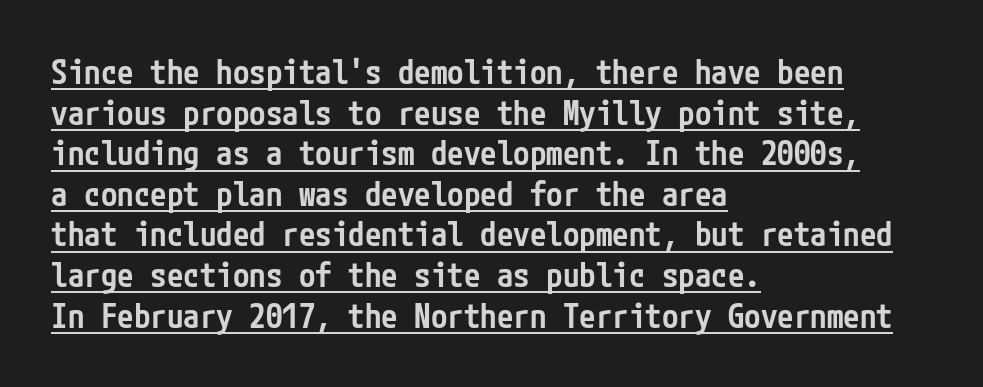
Q: Is the text bold? A: Semi-bold.
Q: Is the text italic (slanted)? A: No, it is upright.
Q: Is the typeface a serif or a sans-serif typeface? A: Sans-serif.
Q: Is the text underlined? A: Yes.
Q: How is the paragraph aligned? A: Left-aligned.
Q: Is the spacing between letters normal or unusually wide? A: Normal.
Q: Width (condensed, normal, or wide)? A: Condensed.
Q: Stroke contrast? A: Low.
Q: x-height? A: Medium.
